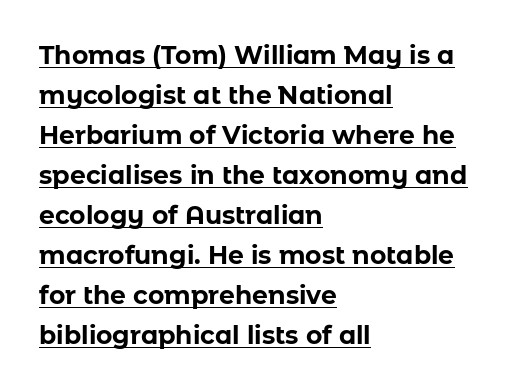
The image shows 25 px bold type, upright; set left-aligned, normal line spacing (1.6x), normal letter spacing, underlined.
